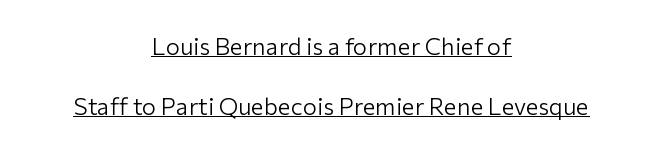
Q: Is the text bold? A: No.
Q: Is the text italic (slanted)? A: No, it is upright.
Q: Is the text underlined? A: Yes.
Q: How is the paragraph aligned? A: Centered.
Q: Is the spacing between letters normal or unusually wide? A: Normal.
Q: Is the spacing between lines tight, normal or loose? A: Loose.
